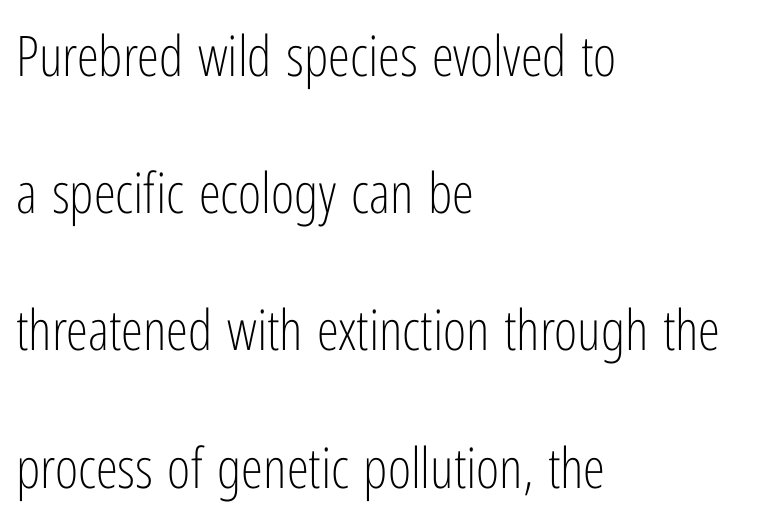
The image shows 56 px light, condensed sans-serif type, upright; set left-aligned, loose line spacing (2.45x), normal letter spacing, not underlined; low stroke contrast and a medium x-height.
